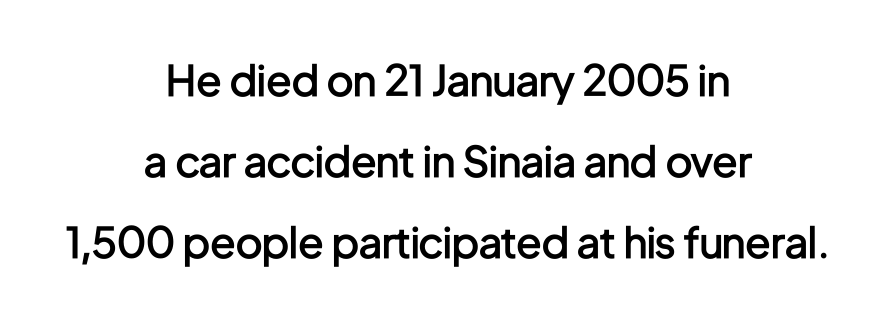
The image shows 42 px semibold, condensed sans-serif type, upright; set centered, loose line spacing (1.93x), normal letter spacing, not underlined; low stroke contrast and a medium x-height.
